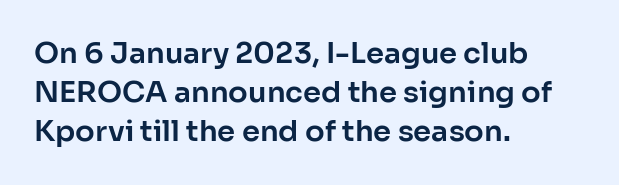
Q: Is the text italic (slanted)? A: No, it is upright.
Q: Is the typeface a serif or a sans-serif typeface? A: Sans-serif.
Q: Is the text underlined? A: No.
Q: How is the paragraph aligned? A: Left-aligned.
Q: Is the spacing between letters normal or unusually wide? A: Normal.
Q: Is the spacing between lines tight, normal or loose? A: Normal.
Q: Width (condensed, normal, or wide)? A: Normal.
Q: Stroke contrast? A: Low.
Q: x-height? A: Medium.
Q: Monospaced? A: No.
